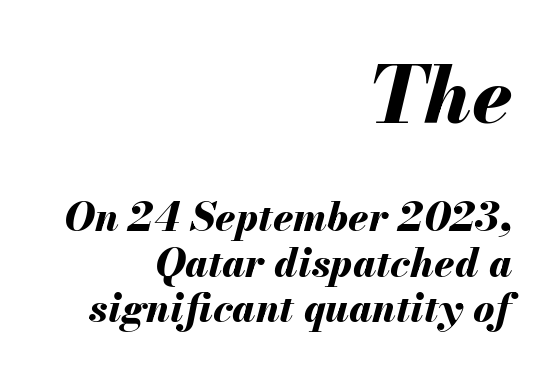
The image shows 79 px bold type, italic (leaning right); set right-aligned, tight line spacing (1.13x), normal letter spacing, not underlined; the first (top) block is 1.98x larger; medium stroke contrast and a small x-height.
